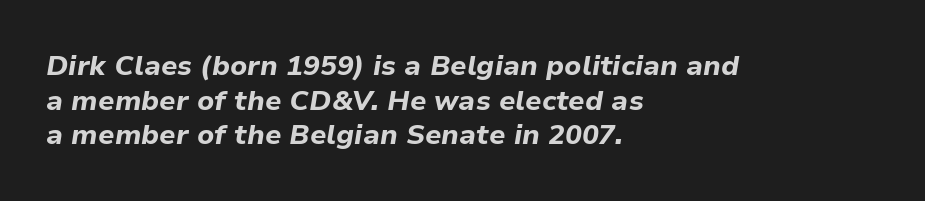
Q: Is the text bold? A: Yes.
Q: Is the text italic (slanted)? A: Yes, it leans right by about 9 degrees.
Q: Is the text underlined? A: No.
Q: How is the paragraph aligned? A: Left-aligned.
Q: Is the spacing between letters normal or unusually wide? A: Normal.
Q: Width (condensed, normal, or wide)? A: Normal.
Q: Stroke contrast? A: Low.
Q: x-height? A: Medium.
Q: Monospaced? A: No.
